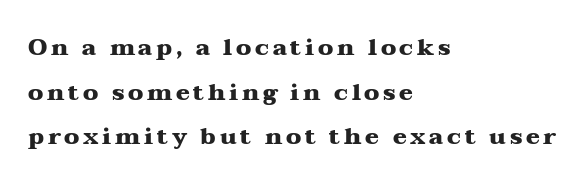
The lettering stays uniformly vertical, giving the passage a roman look. Stroke thickness is high; the sample reads as a true bold. Underline: absent. Airy leading.
